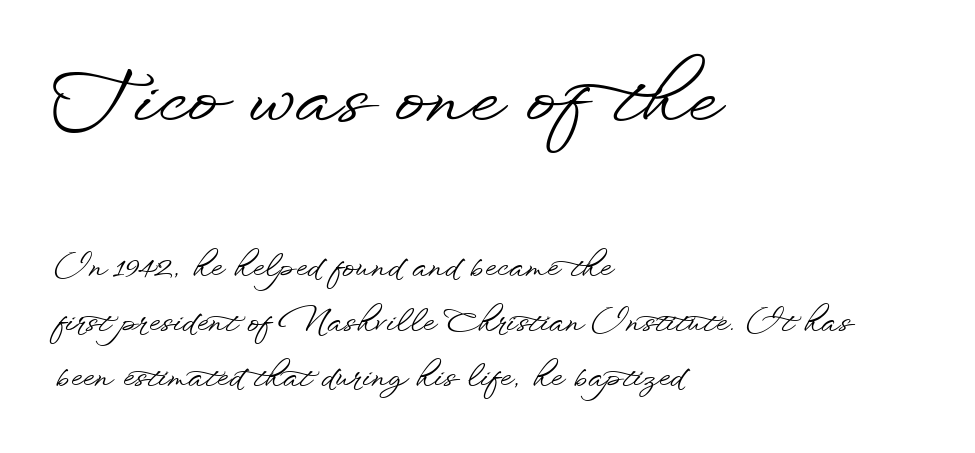
Q: Is the text italic (slanted)? A: Yes.
Q: Is the typeface a serif or a sans-serif typeface? A: Sans-serif.
Q: Is the text underlined? A: No.
Q: How is the paragraph aligned? A: Left-aligned.
Q: Is the spacing between letters normal or unusually wide? A: Normal.
Q: Which block of text is set in a larger size, the first (top) or the second (bottom)? A: The first (top) one.
Q: Width (condensed, normal, or wide)? A: Wide.
Q: Stroke contrast? A: Low.
Q: x-height? A: Small.
Q: Monospaced? A: No.
